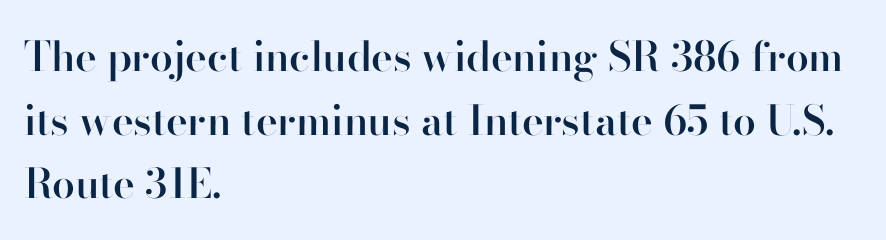
{"serif": "no", "italic": "no", "bold": "semi", "weight": "semibold", "width": "normal", "stroke_contrast": "high", "x_height": "small", "monospaced": "no", "underline": "no", "align": "left", "line_spacing": "normal", "line_spacing_ratio": 1.55, "letter_spacing": "normal", "letter_spacing_em": 0.0, "glyph_px": 41}
